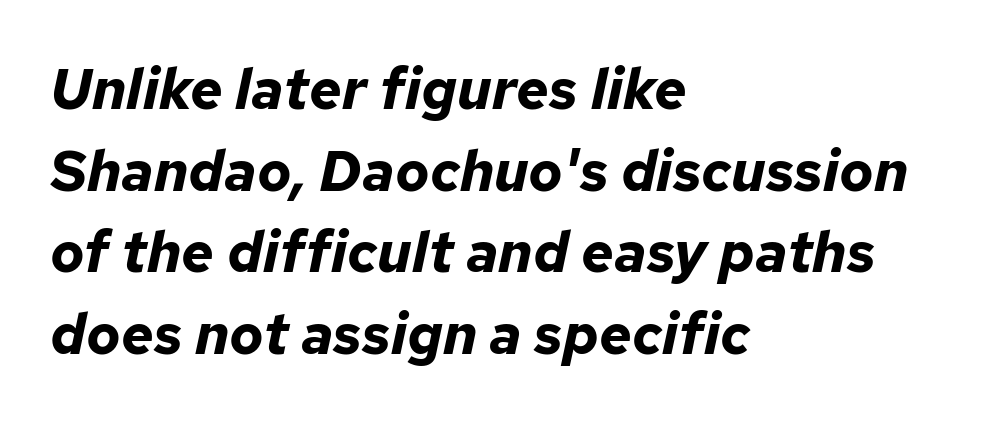
{"italic": "yes", "lean": "right", "slant_degrees": 12, "bold": "yes", "weight": "bold", "width": "normal", "stroke_contrast": "low", "x_height": "medium", "monospaced": "no", "underline": "no", "align": "left", "line_spacing": "normal", "line_spacing_ratio": 1.43, "letter_spacing": "normal", "letter_spacing_em": 0.0, "glyph_px": 57}
